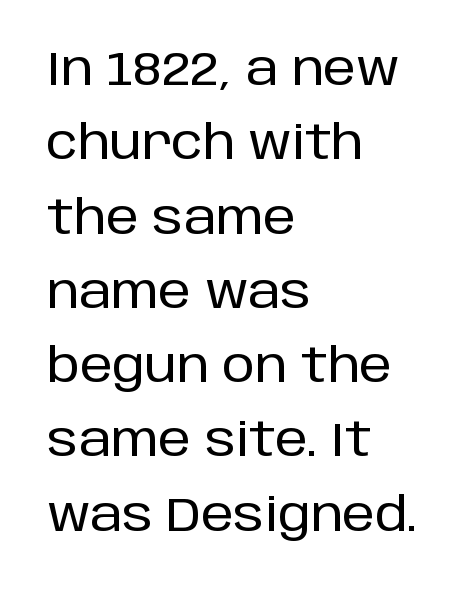
These lines are rendered in a variable-pitch font. The space between consecutive lines is moderate. Honestly, the letter spacing is just normal — you wouldn't notice it. No feet cap the strokes, marking this as sans-serif type. Italic: no, the glyphs are upright roman. Has an underline been added? It has not.
